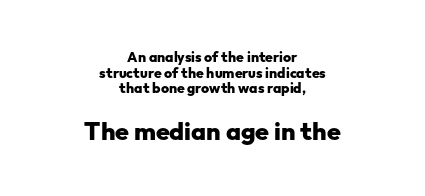
The image shows 25 px bold type, upright; set centered, tight line spacing (1.12x), normal letter spacing, not underlined; the second (bottom) block is 1.79x larger.
